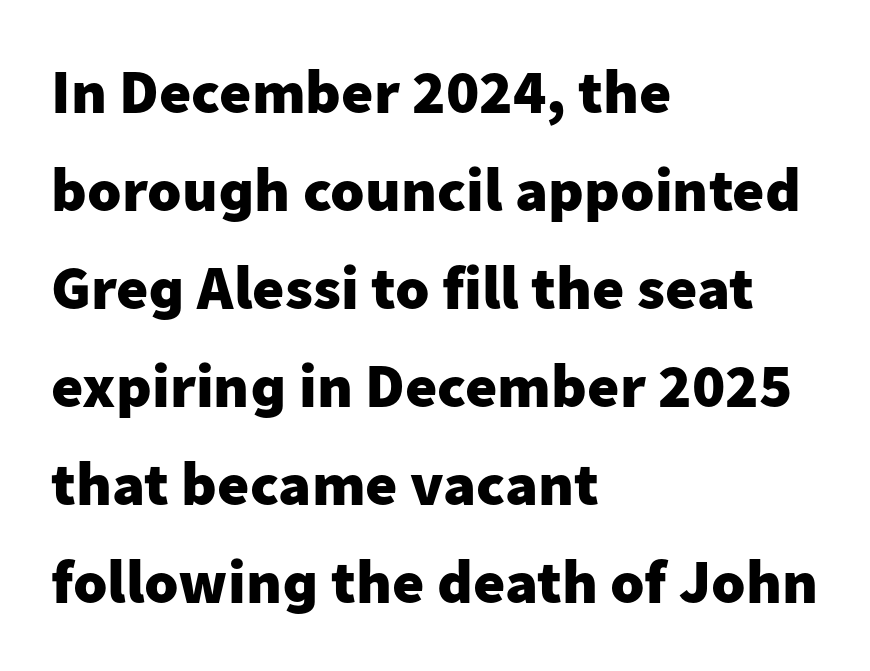
The image shows 62 px heavy sans-serif type, upright; set left-aligned, normal line spacing (1.58x), normal letter spacing, not underlined; low stroke contrast and a medium x-height.
